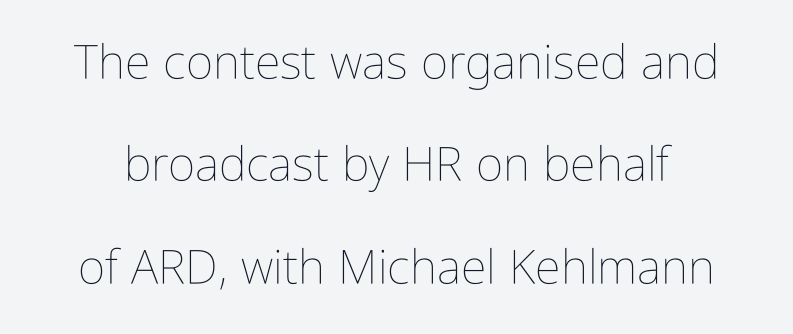
Q: Is the text bold? A: No.
Q: Is the text italic (slanted)? A: No, it is upright.
Q: Is the text underlined? A: No.
Q: Is the spacing between letters normal or unusually wide? A: Normal.
Q: Is the spacing between lines tight, normal or loose? A: Loose.
Q: Width (condensed, normal, or wide)? A: Condensed.
Q: Stroke contrast? A: Low.
Q: x-height? A: Medium.
Q: Monospaced? A: No.
